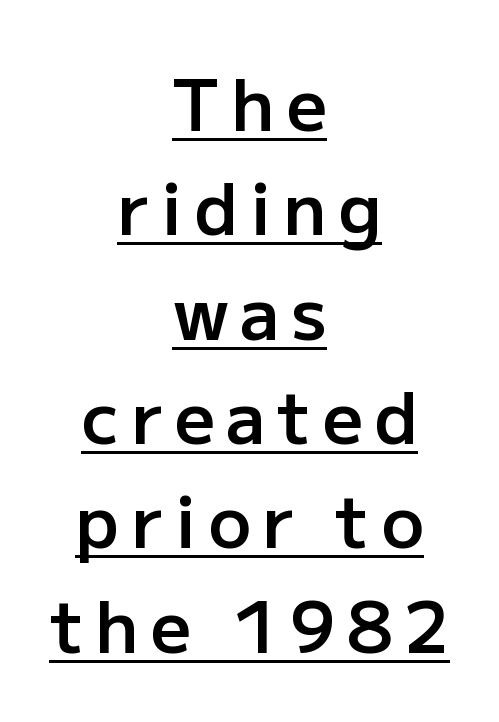
Q: Is the text bold? A: Semi-bold.
Q: Is the text italic (slanted)? A: No, it is upright.
Q: Is the typeface a serif or a sans-serif typeface? A: Sans-serif.
Q: Is the text underlined? A: Yes.
Q: How is the paragraph aligned? A: Centered.
Q: Is the spacing between lines tight, normal or loose? A: Normal.
Q: Width (condensed, normal, or wide)? A: Normal.
Q: Stroke contrast? A: Low.
Q: x-height? A: Medium.
Q: Monospaced? A: No.
